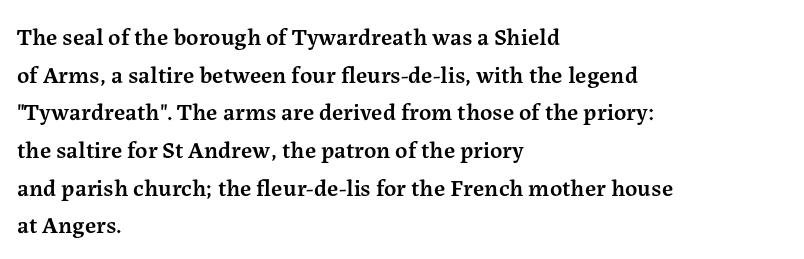
The image shows 24 px text type, upright; set left-aligned, normal line spacing (1.57x), normal letter spacing, not underlined.
